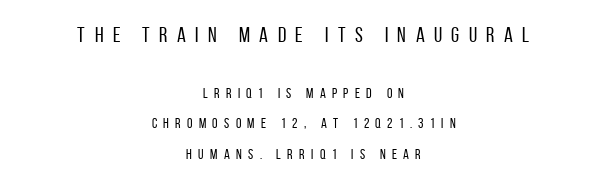
The image shows 21 px text type, upright; set centered, loose line spacing (2.16x), unusually wide letter spacing (+0.45 em), not underlined; the first (top) block is 1.5x larger.
